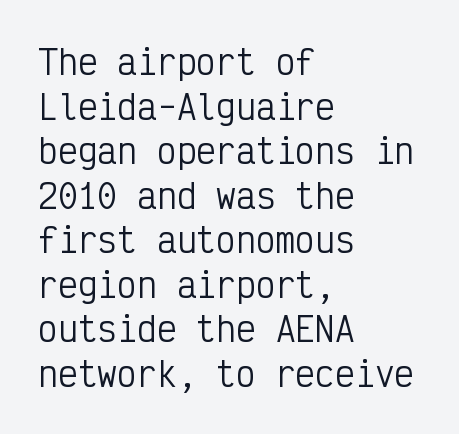
A typesetter would call this monospace, since all characters share one set width. Whoever set this chose a conventional vertical rhythm. The weight would be labelled regular, book, light, or lighter still. Italic: no, the glyphs are upright roman. There is no visible air inserted between adjacent glyphs.
